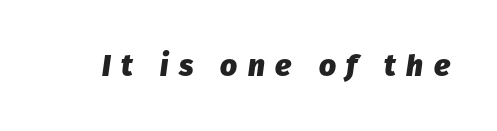
Italic? Definitely — the glyphs are oblique. The tracking jumps out immediately: characters are airy and widely separated. Stroke thickness is high; the sample reads as a true bold. These lines are rendered in a variable-pitch font. Beneath every word, the page is bare.
